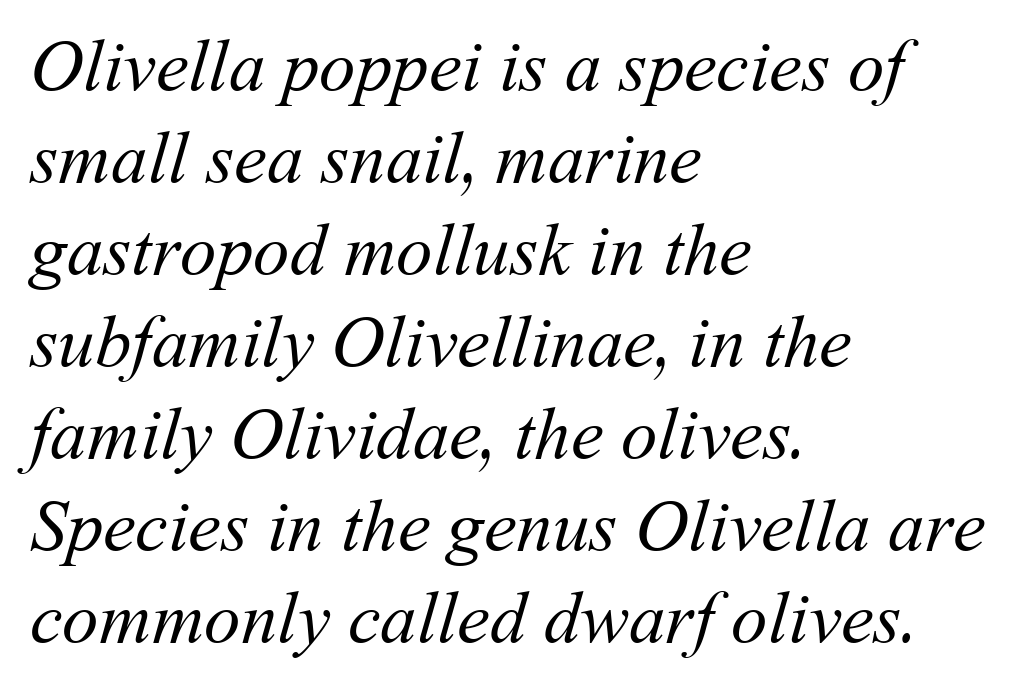
Q: Is the text bold? A: No.
Q: Is the text underlined? A: No.
Q: How is the paragraph aligned? A: Left-aligned.
Q: Is the spacing between letters normal or unusually wide? A: Normal.
Q: Is the spacing between lines tight, normal or loose? A: Normal.
Q: Width (condensed, normal, or wide)? A: Normal.
Q: Stroke contrast? A: Medium.
Q: x-height? A: Medium.
Q: Monospaced? A: No.
